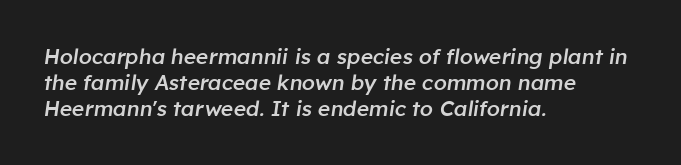
Q: Is the text bold? A: Semi-bold.
Q: Is the text italic (slanted)? A: Yes, it leans right by about 8 degrees.
Q: Is the text underlined? A: No.
Q: How is the paragraph aligned? A: Left-aligned.
Q: Is the spacing between letters normal or unusually wide? A: Normal.
